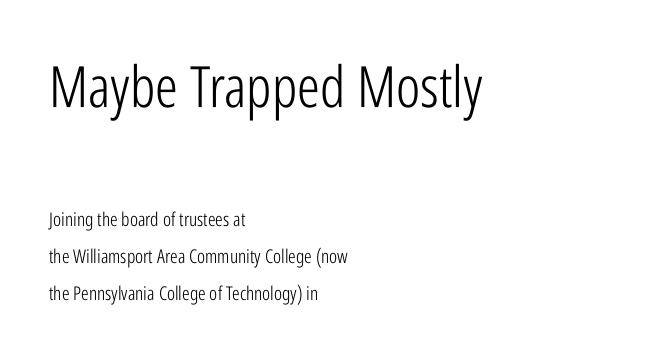
The image shows 57 px light, condensed sans-serif type, upright; set left-aligned, loose line spacing (1.95x), normal letter spacing, not underlined; the first (top) block is 3.0x larger; low stroke contrast and a medium x-height.
